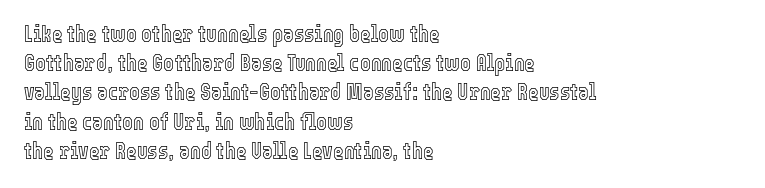
Interline gaps are of average width in this sample. Short note: letters normally spaced. Posture: vertical. The strip under each line holds only bare page. Which margin do the lines hug? The left one — the right edge is uneven.
